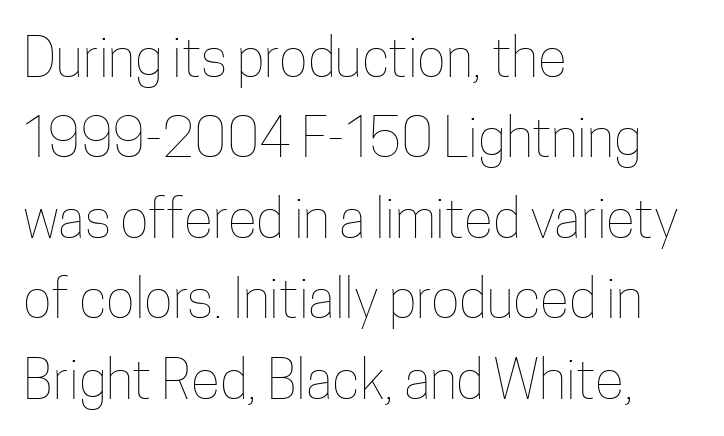
{"italic": "no", "bold": "no", "weight": "thin", "width": "condensed", "stroke_contrast": "low", "x_height": "medium", "monospaced": "no", "underline": "no", "align": "left", "line_spacing": "normal", "line_spacing_ratio": 1.49, "letter_spacing": "normal", "letter_spacing_em": 0.0, "glyph_px": 54}
